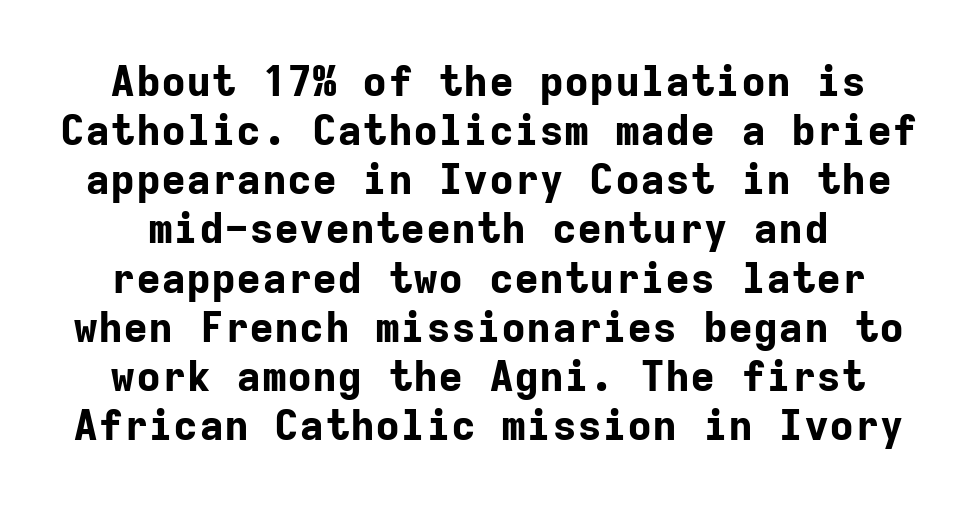
{"serif": "no", "italic": "no", "bold": "yes", "weight": "bold", "width": "normal", "stroke_contrast": "low", "x_height": "medium", "monospaced": "yes", "underline": "no", "line_spacing_ratio": 1.17, "letter_spacing": "normal", "letter_spacing_em": 0.0, "glyph_px": 42}
